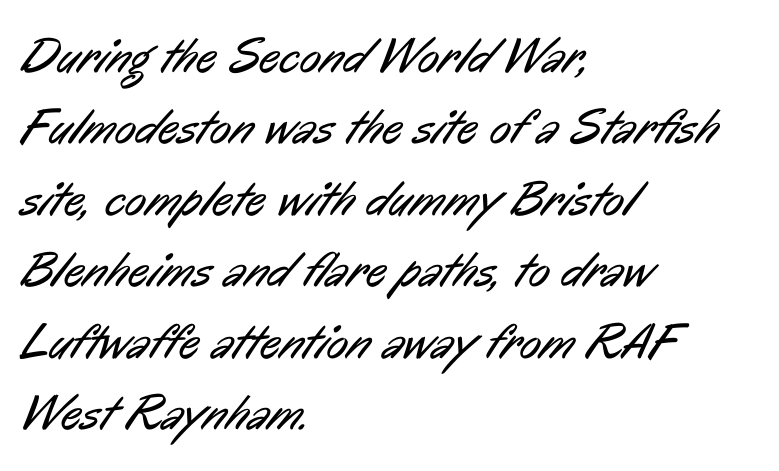
{"serif": "no", "bold": "no", "weight": "regular", "width": "condensed", "stroke_contrast": "low", "x_height": "medium", "monospaced": "no", "underline": "no", "align": "left", "line_spacing": "normal", "line_spacing_ratio": 1.43, "letter_spacing": "normal", "letter_spacing_em": 0.0, "glyph_px": 50}
